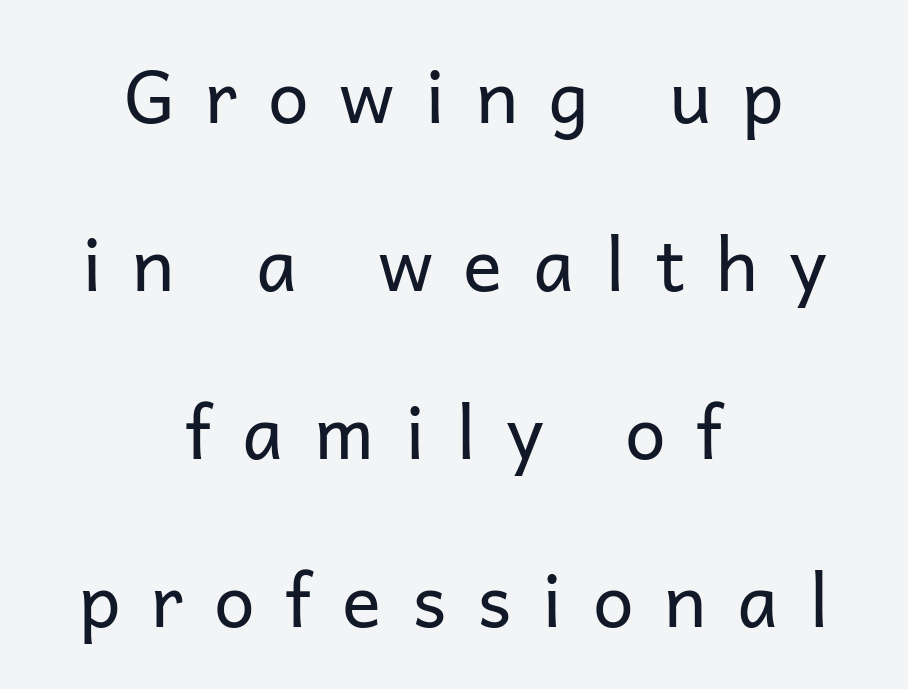
Has an underline been added? It has not. Is the letter spacing exaggerated? Yes — the characters are pushed far apart. Compared with a typical body face, this is equally light or lighter still. Varying glyph widths throughout — classic text-font behaviour. If you drew a line through each stem, it would be perfectly vertical.
